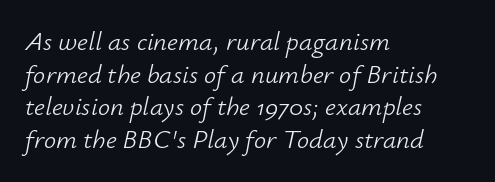
The image shows 27 px text type, italic (leaning right); set left-aligned, line spacing 1.21x, normal letter spacing, not underlined.
